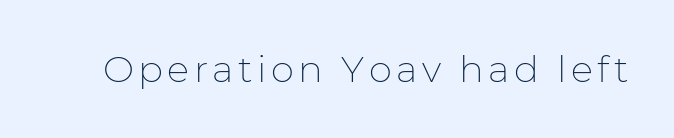
{"serif": "no", "italic": "no", "bold": "no", "weight": "thin", "width": "normal", "stroke_contrast": "low", "x_height": "medium", "monospaced": "no", "underline": "no", "glyph_px": 37}
